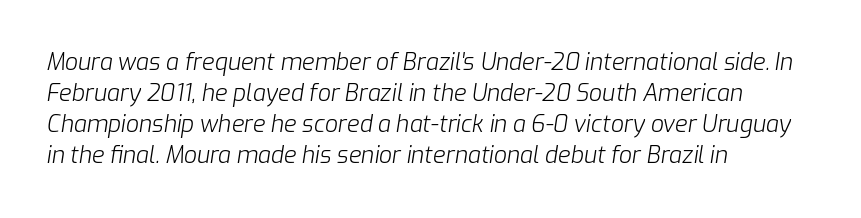
The rows are spaced the way most documents space them. Lines of text with bare space underneath. The text block is weighted toward the left margin, trailing off unevenly rightward. The passage shown leans; its letterforms are oblique. Standard letterfit; no display-style spreading of the glyphs. The strokes are not fattened; the text isn't bold.
